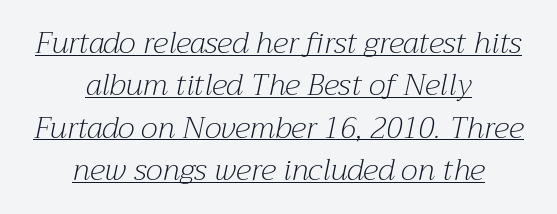
The letterforms sit shoulder to shoulder at normal distance. Compared with ordinary roman type, these characters are visibly tilted. The rendering uses natural spacing where letterforms have individual widths. Classification — serif. Somebody hit Ctrl+U on this one — the words are underlined.
